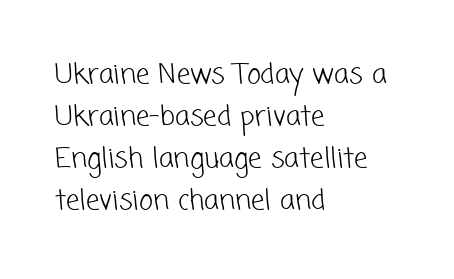
Q: Is the text bold? A: No.
Q: Is the text underlined? A: No.
Q: How is the paragraph aligned? A: Left-aligned.
Q: Is the spacing between letters normal or unusually wide? A: Normal.
Q: Is the spacing between lines tight, normal or loose? A: Normal.
